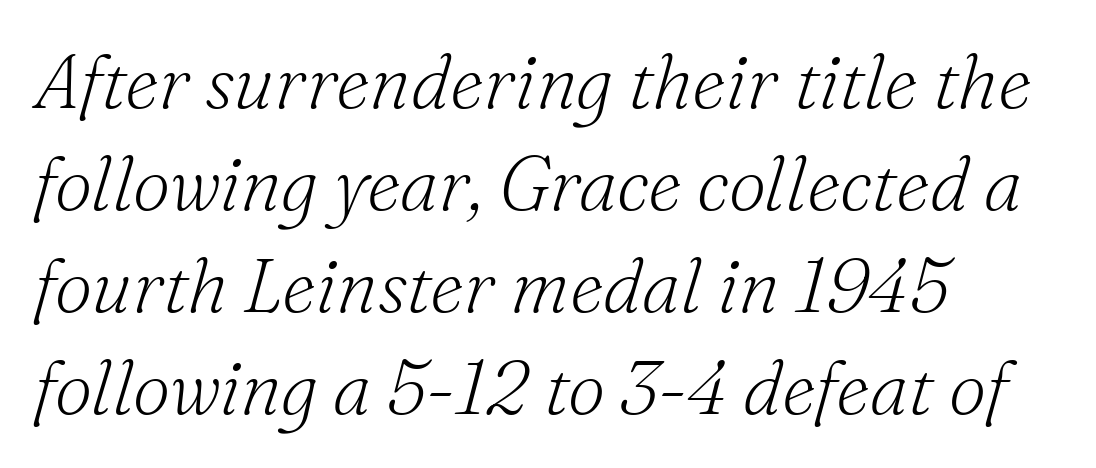
Each letter keeps its own natural width here, so spacing adapts to shape. Heft: none added — not bold. The space beneath each line is pristine and unruled. Line spacing here is normal.
